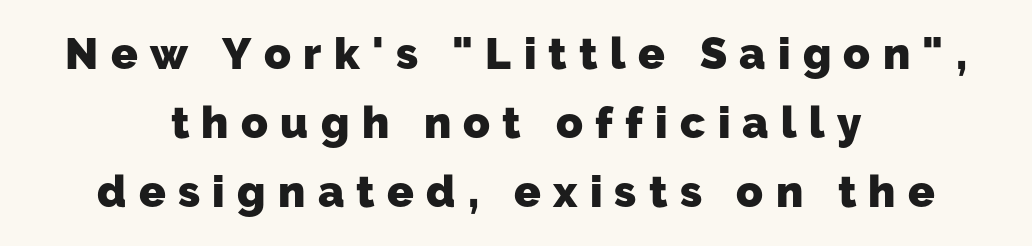
The image shows 44 px heavy sans-serif type; set centered, normal line spacing (1.57x), unusually wide letter spacing (+0.28 em), not underlined; low stroke contrast and a medium x-height.
